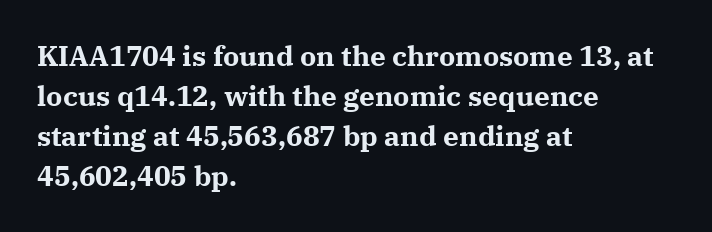
{"serif": "yes", "italic": "no", "bold": "yes", "weight": "bold", "width": "normal", "stroke_contrast": "medium", "x_height": "medium", "monospaced": "no", "underline": "no", "align": "left", "line_spacing": "normal", "line_spacing_ratio": 1.43, "letter_spacing": "normal", "letter_spacing_em": 0.0, "glyph_px": 28}
